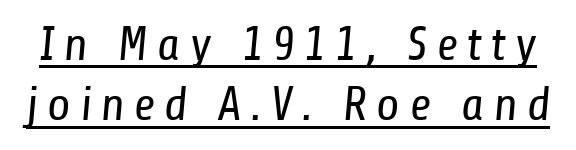
{"serif": "no", "bold": "no", "weight": "regular", "width": "condensed", "stroke_contrast": "low", "x_height": "medium", "monospaced": "no", "underline": "yes", "line_spacing": "normal", "line_spacing_ratio": 1.26, "glyph_px": 48}
